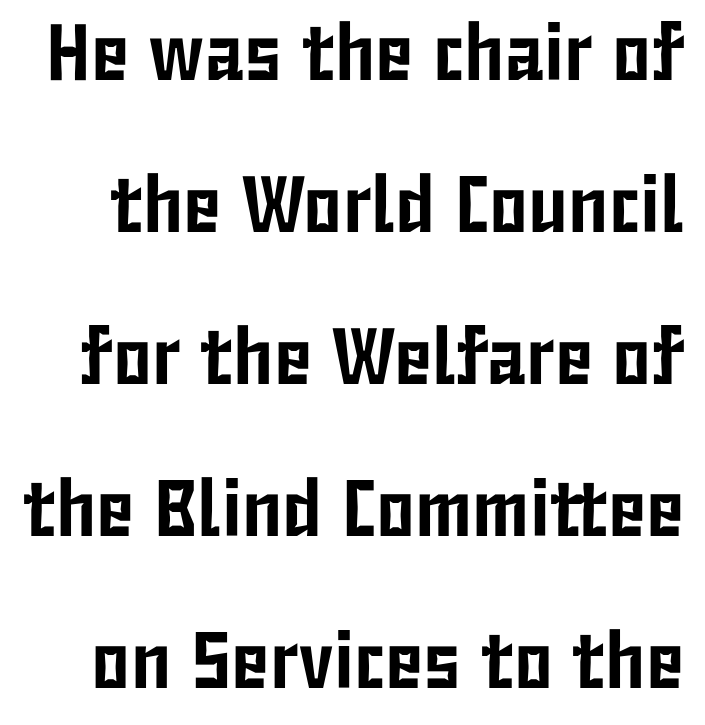
Between one letter and the next there's only the usual sliver of space. Character widths vary here, with narrow letters taking less room than wide ones. Decoration check: the copy has no underline. The lettering holds an erect, upright posture throughout. Nope, no serifs anywhere on these letters. Baseline-to-baseline distance is far greater than the letter height.
